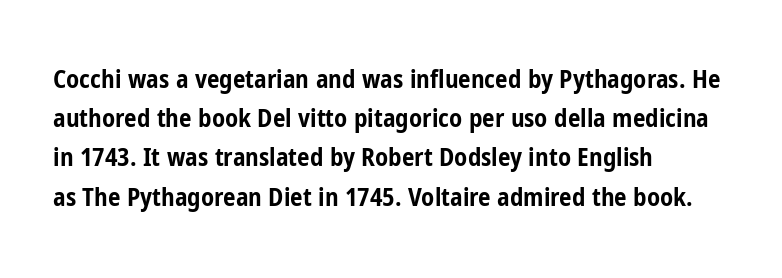
There is no visible air inserted between adjacent glyphs. This sample is left-justified, so line endings fall wherever the words run out. Normally led — the rows are evenly, conventionally spaced. The lettering holds an erect, upright posture throughout.
